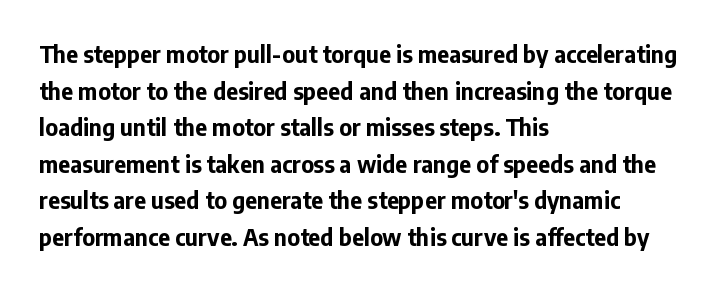
{"italic": "no", "bold": "yes", "underline": "no", "align": "left", "line_spacing": "normal", "line_spacing_ratio": 1.59, "letter_spacing": "normal", "letter_spacing_em": 0.0, "glyph_px": 23}
